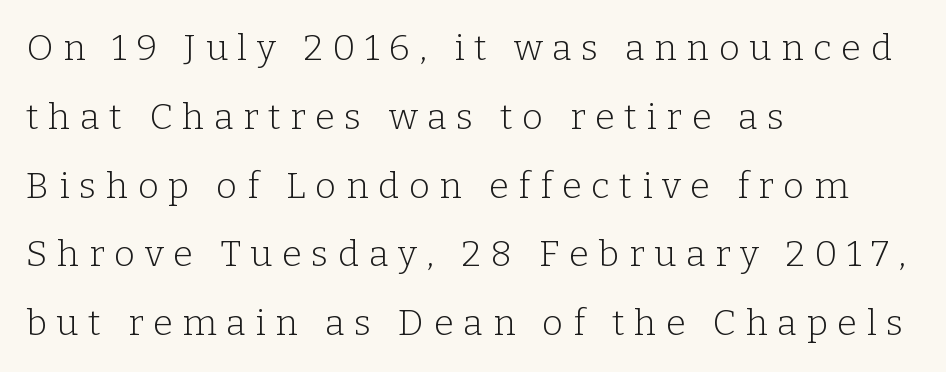
Q: Is the text bold? A: No.
Q: Is the text italic (slanted)? A: No, it is upright.
Q: Is the typeface a serif or a sans-serif typeface? A: Serif.
Q: Is the text underlined? A: No.
Q: How is the paragraph aligned? A: Left-aligned.
Q: Is the spacing between letters normal or unusually wide? A: Unusually wide.
Q: Is the spacing between lines tight, normal or loose? A: Loose.
Q: Width (condensed, normal, or wide)? A: Normal.
Q: Stroke contrast? A: Low.
Q: x-height? A: Medium.
Q: Monospaced? A: No.
